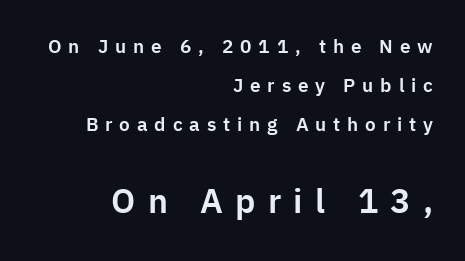
If you drew a line through each stem, it would be perfectly vertical. The rendering enlarges the type as you move from the upper chunk to the lower. Horizontal bands of white between lines are thick stripes. The area under the type is left untouched.
